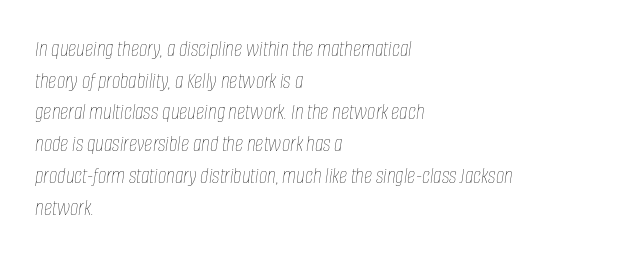
{"italic": "yes", "lean": "right", "slant_degrees": 8, "bold": "no", "underline": "no", "align": "left", "line_spacing": "normal", "line_spacing_ratio": 1.38, "letter_spacing": "normal", "letter_spacing_em": 0.0, "glyph_px": 23}
